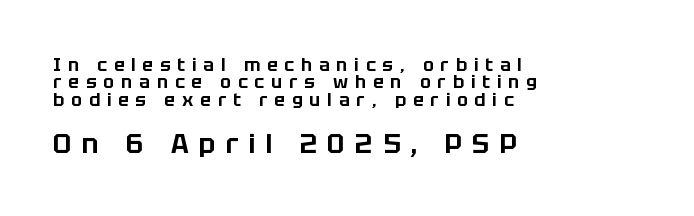
Q: Is the text italic (slanted)? A: No, it is upright.
Q: Is the text underlined? A: No.
Q: How is the paragraph aligned? A: Left-aligned.
Q: Is the spacing between letters normal or unusually wide? A: Unusually wide.
Q: Is the spacing between lines tight, normal or loose? A: Tight.
Q: Which block of text is set in a larger size, the first (top) or the second (bottom)? A: The second (bottom) one.
